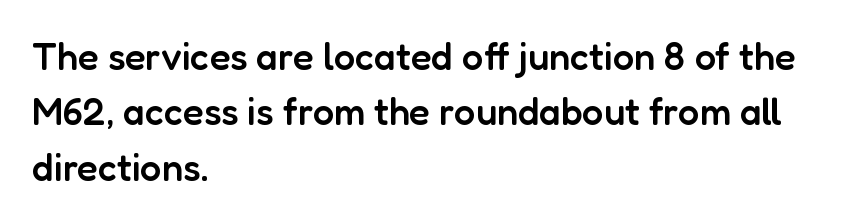
Q: Is the text bold? A: Semi-bold.
Q: Is the text italic (slanted)? A: No, it is upright.
Q: Is the typeface a serif or a sans-serif typeface? A: Sans-serif.
Q: Is the text underlined? A: No.
Q: How is the paragraph aligned? A: Left-aligned.
Q: Is the spacing between letters normal or unusually wide? A: Normal.
Q: Is the spacing between lines tight, normal or loose? A: Normal.
Q: Width (condensed, normal, or wide)? A: Normal.
Q: Stroke contrast? A: Low.
Q: x-height? A: Medium.
Q: Monospaced? A: No.
